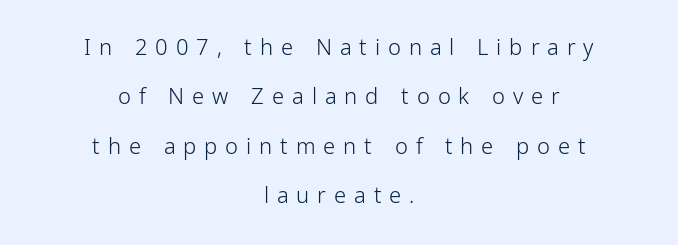
{"italic": "no", "bold": "no", "underline": "no", "align": "center", "line_spacing": "loose", "line_spacing_ratio": 2.24, "letter_spacing": "wide", "letter_spacing_em": 0.36, "glyph_px": 22}
